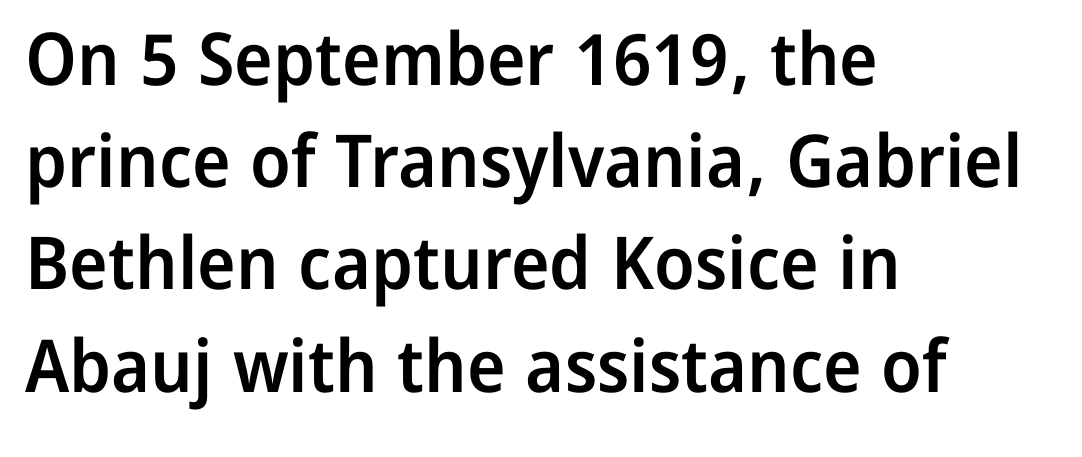
{"serif": "no", "italic": "no", "bold": "semi", "weight": "semibold", "width": "normal", "stroke_contrast": "low", "x_height": "medium", "monospaced": "no", "underline": "no", "align": "left", "line_spacing": "normal", "line_spacing_ratio": 1.4, "letter_spacing": "normal", "letter_spacing_em": 0.0, "glyph_px": 73}
